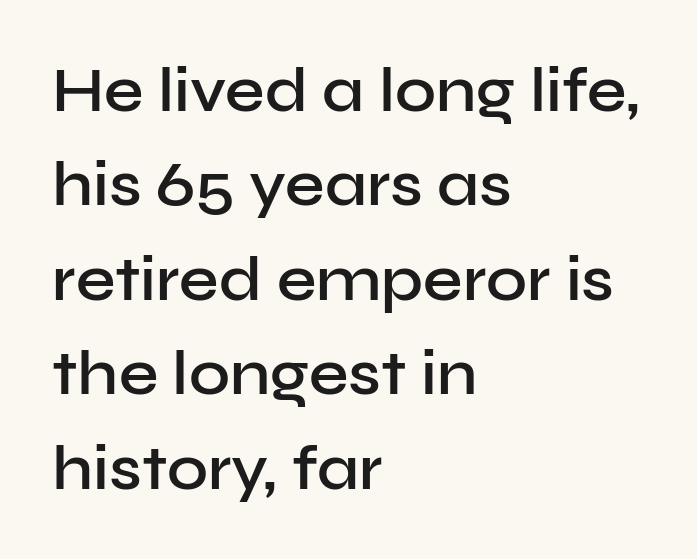
The image shows 63 px semibold sans-serif type, upright; set left-aligned, normal line spacing (1.5x), normal letter spacing, not underlined; low stroke contrast and a medium x-height.
